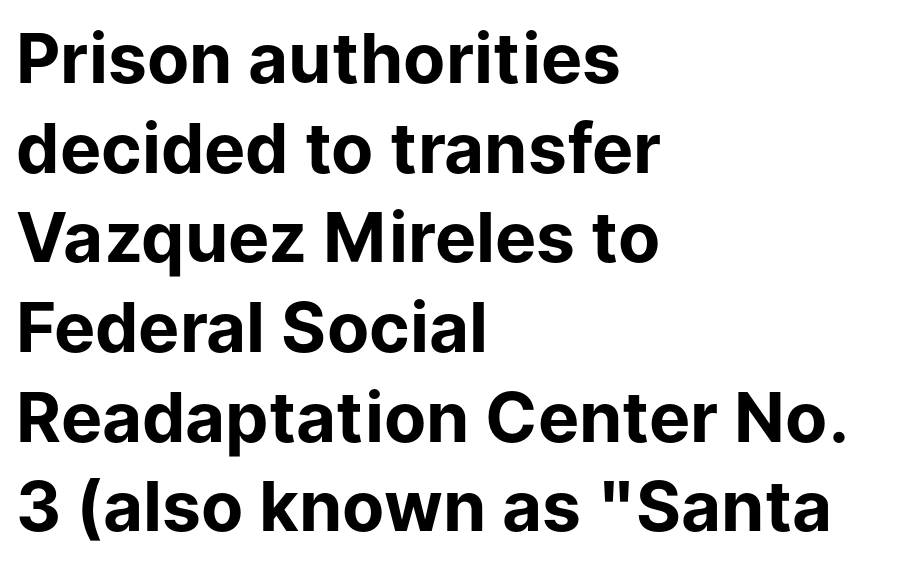
Q: Is the text bold? A: Yes.
Q: Is the text italic (slanted)? A: No, it is upright.
Q: Is the typeface a serif or a sans-serif typeface? A: Sans-serif.
Q: Is the text underlined? A: No.
Q: How is the paragraph aligned? A: Left-aligned.
Q: Is the spacing between letters normal or unusually wide? A: Normal.
Q: Is the spacing between lines tight, normal or loose? A: Normal.
Q: Width (condensed, normal, or wide)? A: Normal.
Q: Stroke contrast? A: Low.
Q: x-height? A: Medium.
Q: Monospaced? A: No.
